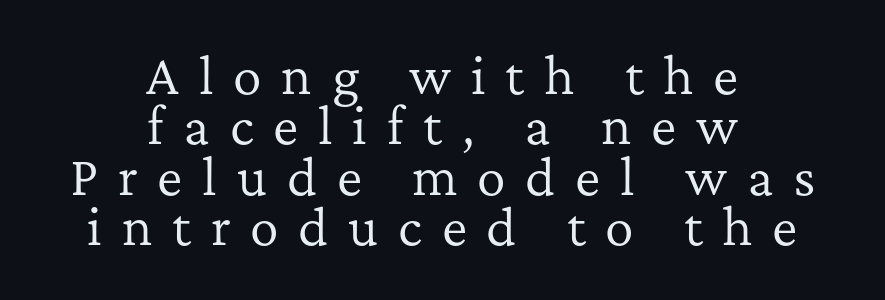
Q: Is the text bold? A: No.
Q: Is the text italic (slanted)? A: No, it is upright.
Q: Is the typeface a serif or a sans-serif typeface? A: Serif.
Q: Is the text underlined? A: No.
Q: How is the paragraph aligned? A: Centered.
Q: Is the spacing between letters normal or unusually wide? A: Unusually wide.
Q: Is the spacing between lines tight, normal or loose? A: Tight.
Q: Width (condensed, normal, or wide)? A: Normal.
Q: Stroke contrast? A: Low.
Q: x-height? A: Medium.
Q: Monospaced? A: No.
